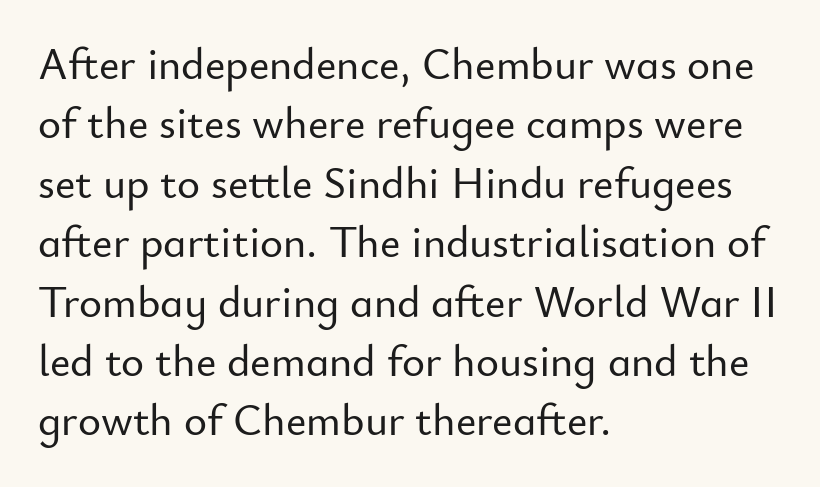
The rendering keeps characters at their native spacing. Beneath every word, the page is bare. Posture: vertical. Rows of type keep a routine distance in the vertical direction.
